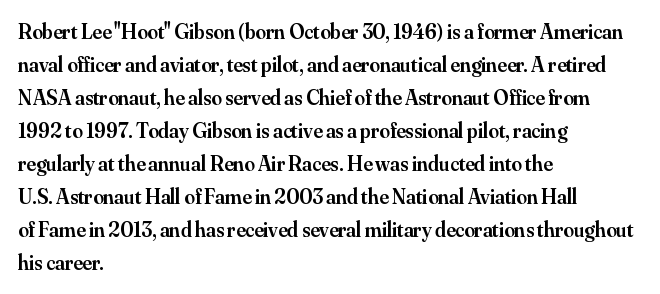
{"italic": "no", "bold": "semi", "underline": "no", "align": "left", "line_spacing": "normal", "line_spacing_ratio": 1.57, "letter_spacing": "normal", "letter_spacing_em": 0.0, "glyph_px": 21}
